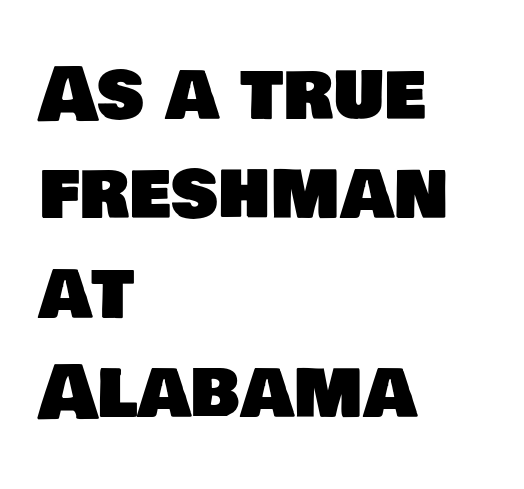
{"serif": "no", "width": "normal", "stroke_contrast": "low", "x_height": "large", "monospaced": "no", "underline": "no", "align": "left", "line_spacing": "normal", "line_spacing_ratio": 1.36, "letter_spacing": "normal", "letter_spacing_em": 0.0, "glyph_px": 73}
